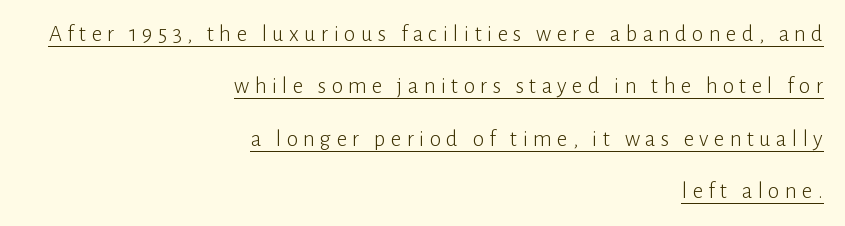
Q: Is the text bold? A: No.
Q: Is the text italic (slanted)? A: No, it is upright.
Q: Is the text underlined? A: Yes.
Q: How is the paragraph aligned? A: Right-aligned.
Q: Is the spacing between letters normal or unusually wide? A: Unusually wide.
Q: Is the spacing between lines tight, normal or loose? A: Loose.
